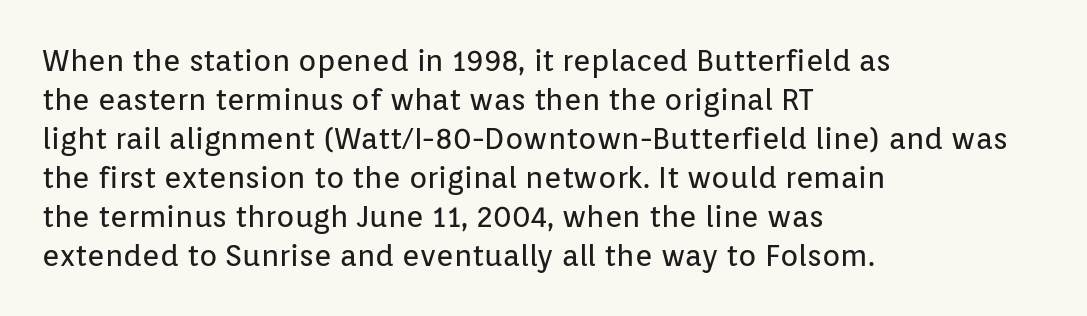
The space between consecutive lines is moderate. Letterform terminals end flat and unadorned throughout the passage. Between one letter and the next there's only the usual sliver of space. The area under the type is left untouched.
